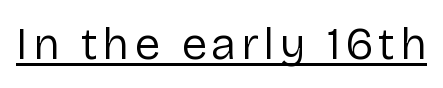
The image shows 46 px regular-weight sans-serif type, upright; set underlined; low stroke contrast and a medium x-height.
